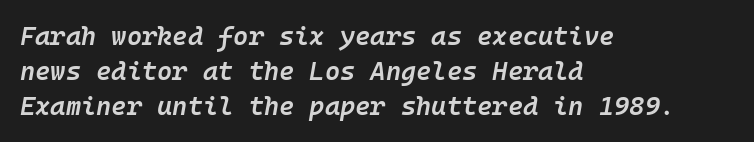
Q: Is the text bold? A: Semi-bold.
Q: Is the text italic (slanted)? A: Yes, it leans right by about 10 degrees.
Q: Is the text underlined? A: No.
Q: How is the paragraph aligned? A: Left-aligned.
Q: Is the spacing between letters normal or unusually wide? A: Normal.
Q: Is the spacing between lines tight, normal or loose? A: Normal.
